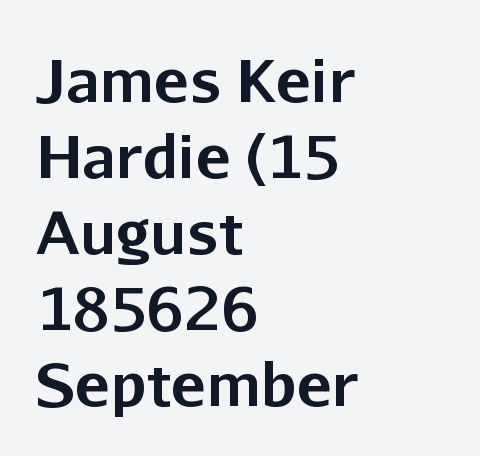
{"serif": "no", "italic": "no", "bold": "yes", "weight": "bold", "width": "normal", "stroke_contrast": "low", "x_height": "medium", "monospaced": "no", "underline": "no", "align": "left", "line_spacing": "normal", "line_spacing_ratio": 1.29, "letter_spacing": "normal", "letter_spacing_em": 0.0, "glyph_px": 59}
